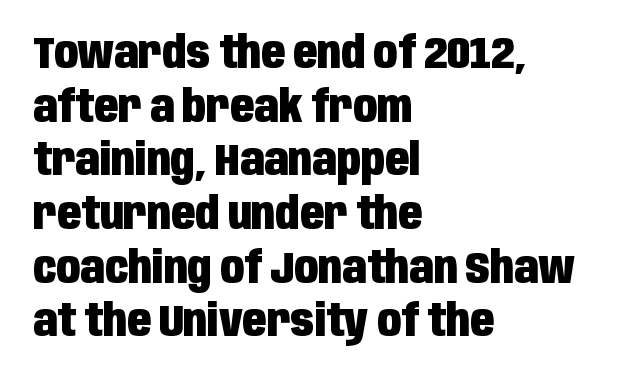
Looks like regular typesetting: each glyph gets only the width it needs. The rendering uses a bold face; every stroke is thick and dark. Letterform terminals end flat and unadorned throughout the passage. Has an underline been added? It has not. Is there any slant? The stems are plumb. Line beginnings align vertically; line endings do not.
